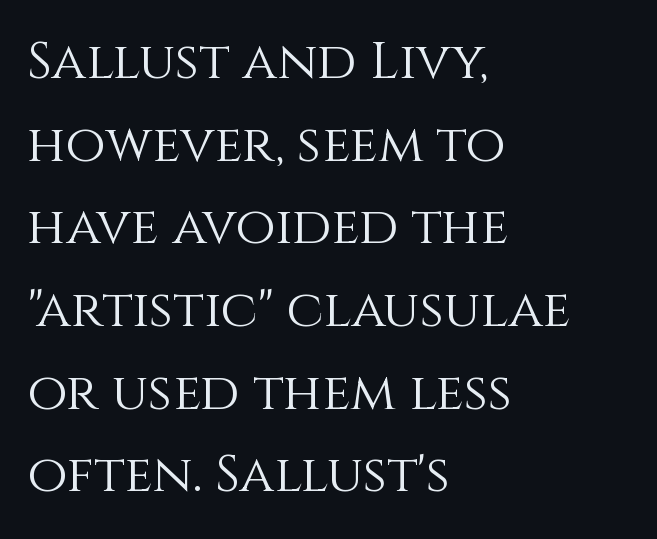
Q: Is the text bold? A: No.
Q: Is the text italic (slanted)? A: No, it is upright.
Q: Is the text underlined? A: No.
Q: How is the paragraph aligned? A: Left-aligned.
Q: Is the spacing between letters normal or unusually wide? A: Normal.
Q: Is the spacing between lines tight, normal or loose? A: Normal.
Q: Width (condensed, normal, or wide)? A: Normal.
Q: Stroke contrast? A: Medium.
Q: x-height? A: Large.
Q: Monospaced? A: No.
